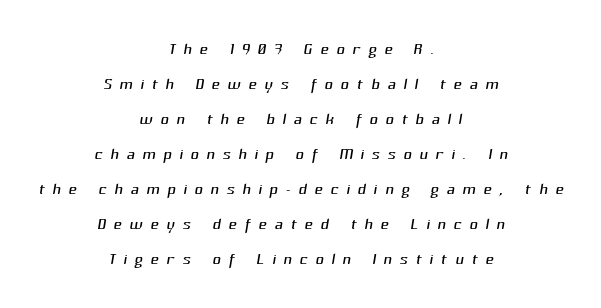
Teacher's note: observe the equal gaps on both sides — that is centered alignment. Inter-character spacing is expanded well beyond the font's built-in metrics. A typesetter would call this leading conventional body-copy spacing. Type without underlining. These glyphs show unthickened strokes, regular width or finer.
